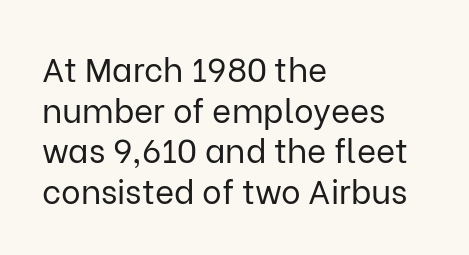
Q: Is the text bold? A: No.
Q: Is the text italic (slanted)? A: No, it is upright.
Q: Is the typeface a serif or a sans-serif typeface? A: Sans-serif.
Q: Is the text underlined? A: No.
Q: How is the paragraph aligned? A: Left-aligned.
Q: Is the spacing between letters normal or unusually wide? A: Normal.
Q: Width (condensed, normal, or wide)? A: Normal.
Q: Stroke contrast? A: Low.
Q: x-height? A: Medium.
Q: Monospaced? A: No.
